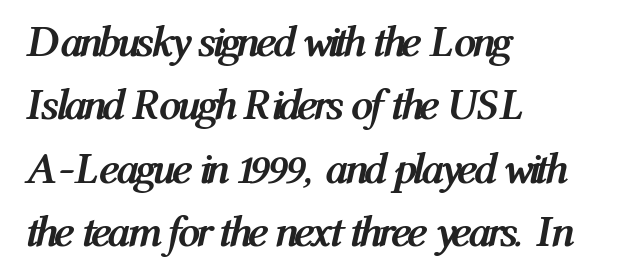
{"italic": "yes", "lean": "right", "slant_degrees": 12, "bold": "yes", "weight": "semibold", "width": "condensed", "stroke_contrast": "medium", "x_height": "medium", "monospaced": "no", "underline": "no", "align": "left", "line_spacing": "normal", "line_spacing_ratio": 1.44, "letter_spacing": "normal", "letter_spacing_em": 0.0, "glyph_px": 44}
